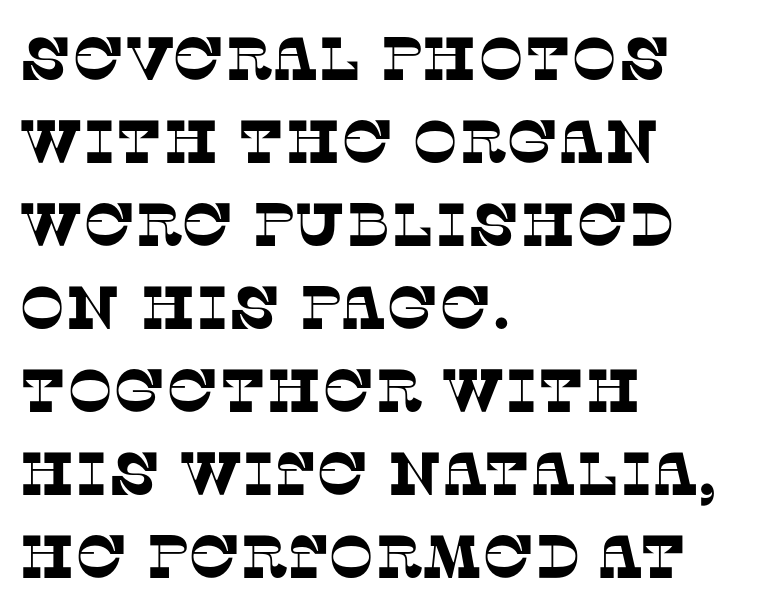
Q: Is the typeface a serif or a sans-serif typeface? A: Serif.
Q: Is the text underlined? A: No.
Q: How is the paragraph aligned? A: Left-aligned.
Q: Is the spacing between letters normal or unusually wide? A: Normal.
Q: Is the spacing between lines tight, normal or loose? A: Normal.
Q: Width (condensed, normal, or wide)? A: Normal.
Q: Stroke contrast? A: Low.
Q: x-height? A: Large.
Q: Monospaced? A: No.
